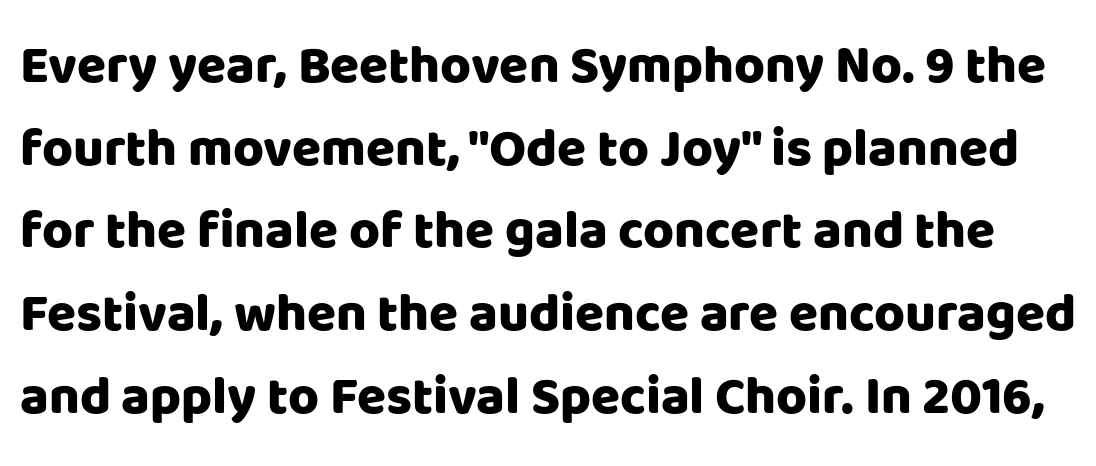
{"serif": "no", "italic": "no", "bold": "yes", "weight": "heavy", "width": "normal", "stroke_contrast": "low", "x_height": "large", "monospaced": "no", "underline": "no", "line_spacing": "normal", "line_spacing_ratio": 1.56, "letter_spacing": "normal", "letter_spacing_em": 0.0, "glyph_px": 53}
